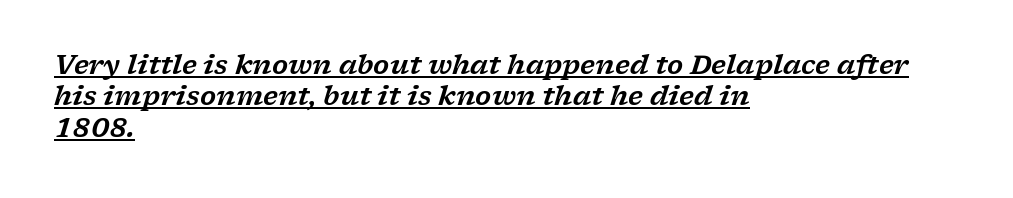
Q: Is the text italic (slanted)? A: Yes, it leans right by about 17 degrees.
Q: Is the text underlined? A: Yes.
Q: How is the paragraph aligned? A: Left-aligned.
Q: Is the spacing between letters normal or unusually wide? A: Normal.
